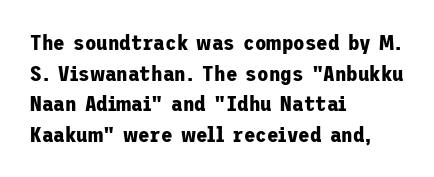
The image shows 21 px bold type, upright; set left-aligned, normal line spacing (1.46x), normal letter spacing, not underlined.
